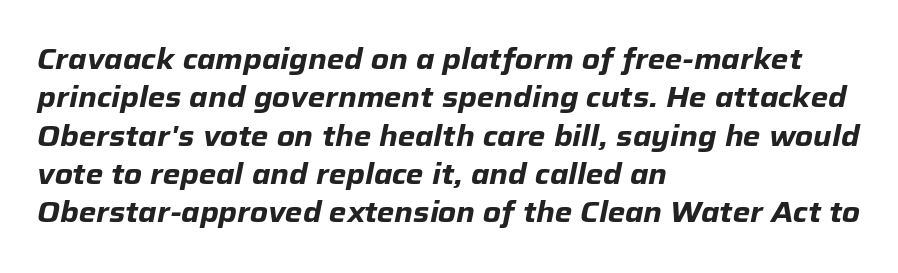
The image shows 28 px heavy type, italic (leaning right); set left-aligned, normal line spacing (1.37x), normal letter spacing, not underlined; low stroke contrast and a medium x-height.
